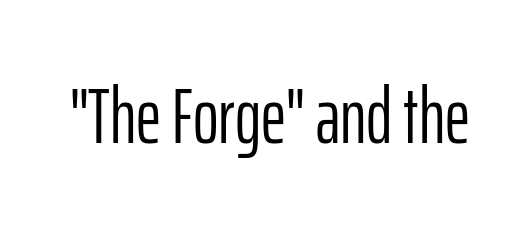
Q: Is the text bold? A: No.
Q: Is the text italic (slanted)? A: No, it is upright.
Q: Is the typeface a serif or a sans-serif typeface? A: Sans-serif.
Q: Is the text underlined? A: No.
Q: Is the spacing between letters normal or unusually wide? A: Normal.
Q: Width (condensed, normal, or wide)? A: Condensed.
Q: Stroke contrast? A: Low.
Q: x-height? A: Medium.
Q: Monospaced? A: No.
